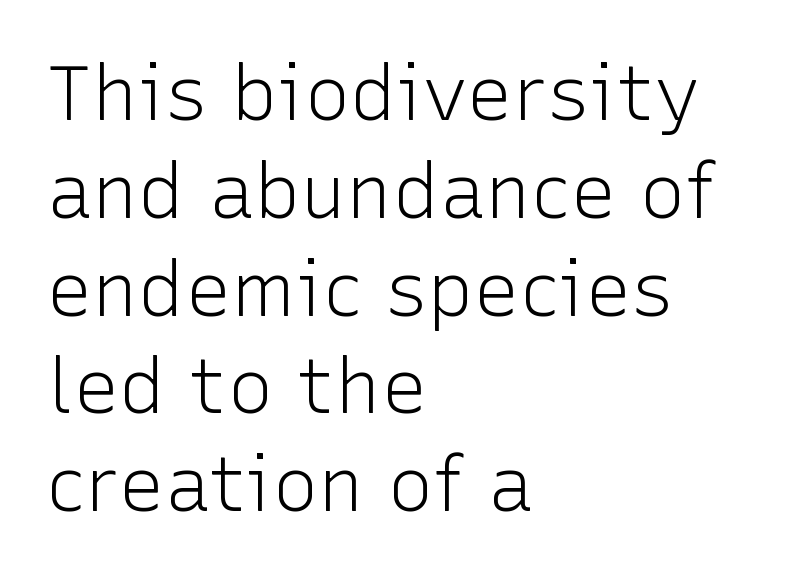
A bare baseline throughout the passage. Regarding serifs, this sample does without them. Counters stay open thanks to moderate or lighter strokes. Leftover space on each line is placed entirely after the last word. Every character sits straight up, as roman type does. Varying glyph widths throughout — classic text-font behaviour.
